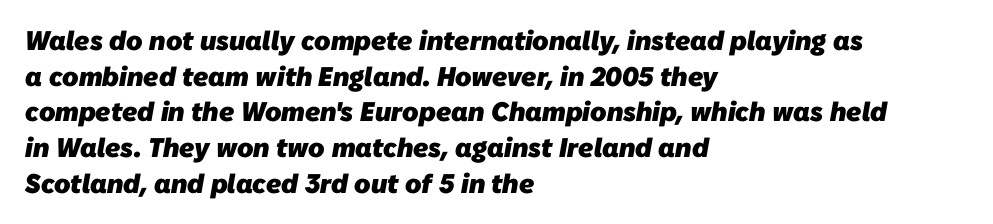
Q: Is the text bold? A: Yes.
Q: Is the text underlined? A: No.
Q: How is the paragraph aligned? A: Left-aligned.
Q: Is the spacing between letters normal or unusually wide? A: Normal.
Q: Is the spacing between lines tight, normal or loose? A: Normal.
